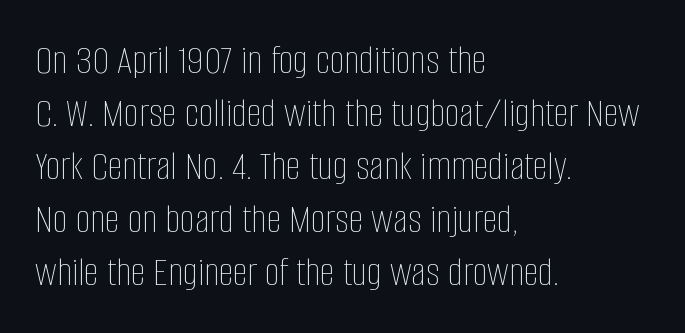
{"italic": "no", "bold": "no", "weight": "thin", "width": "condensed", "stroke_contrast": "low", "x_height": "large", "monospaced": "no", "underline": "no", "align": "left", "line_spacing": "normal", "line_spacing_ratio": 1.26, "letter_spacing": "normal", "letter_spacing_em": 0.0, "glyph_px": 42}
